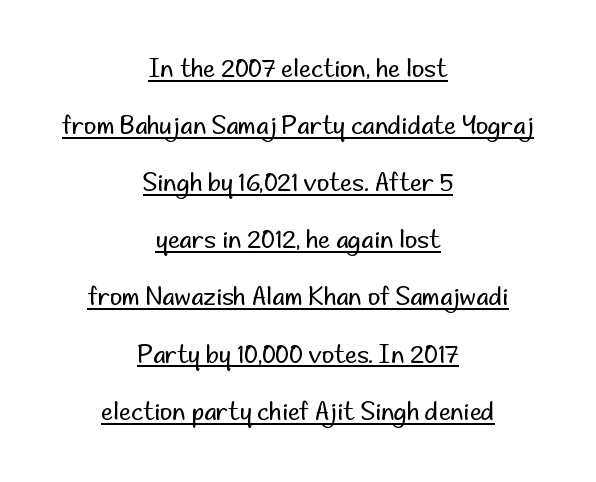
{"italic": "no", "bold": "no", "underline": "yes", "align": "center", "line_spacing": "loose", "line_spacing_ratio": 2.38, "letter_spacing": "normal", "letter_spacing_em": 0.0, "glyph_px": 24}
